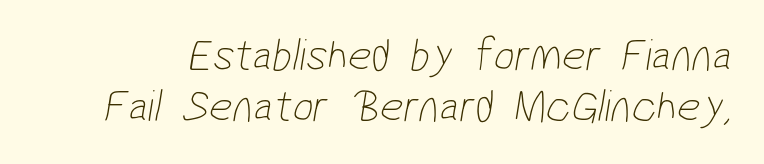
The image shows 46 px thin, condensed sans-serif type; set tight line spacing (1.1x), normal letter spacing, not underlined; low stroke contrast and a medium x-height.
